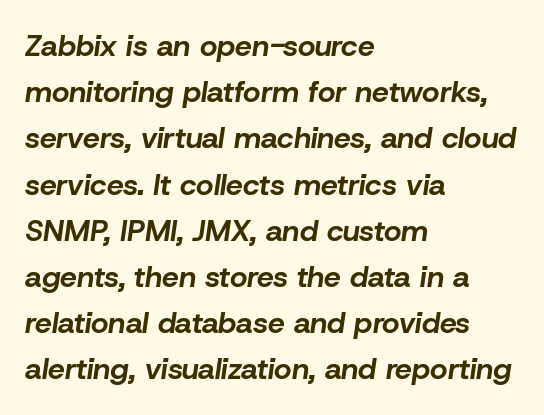
{"italic": "yes", "lean": "right", "slant_degrees": 8, "bold": "yes", "weight": "bold", "width": "normal", "stroke_contrast": "low", "x_height": "medium", "monospaced": "no", "underline": "no", "align": "left", "line_spacing": "normal", "line_spacing_ratio": 1.54, "letter_spacing": "normal", "letter_spacing_em": 0.0, "glyph_px": 30}
